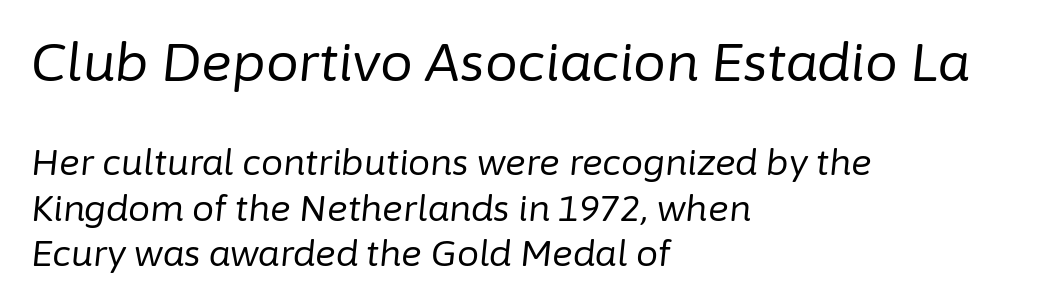
The image shows 52 px regular-weight type, italic (leaning right); set left-aligned, normal line spacing (1.31x), normal letter spacing, not underlined; the first (top) block is 1.49x larger; low stroke contrast and a medium x-height.
